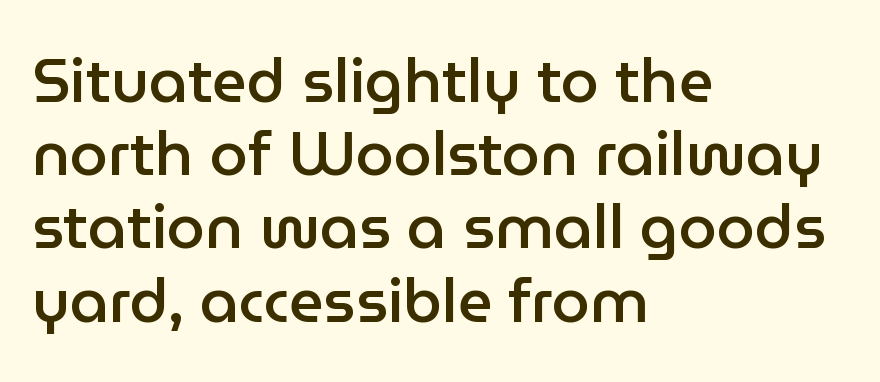
Q: Is the text bold? A: Semi-bold.
Q: Is the text italic (slanted)? A: No, it is upright.
Q: Is the typeface a serif or a sans-serif typeface? A: Sans-serif.
Q: Is the text underlined? A: No.
Q: How is the paragraph aligned? A: Left-aligned.
Q: Is the spacing between letters normal or unusually wide? A: Normal.
Q: Width (condensed, normal, or wide)? A: Normal.
Q: Stroke contrast? A: Low.
Q: x-height? A: Medium.
Q: Monospaced? A: No.
